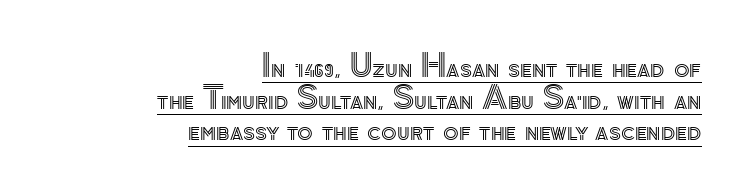
{"italic": "no", "width": "normal", "x_height": "small", "monospaced": "no", "underline": "yes", "align": "right", "line_spacing": "tight", "line_spacing_ratio": 0.99, "letter_spacing": "normal", "letter_spacing_em": 0.0, "glyph_px": 32}
